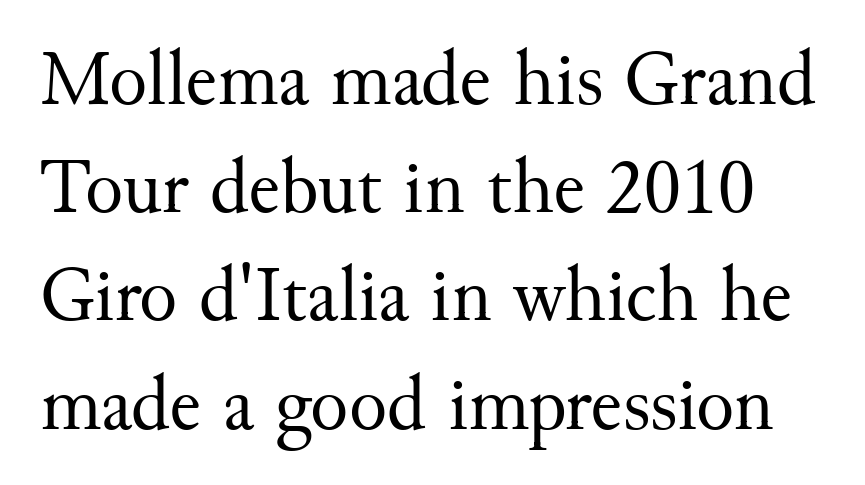
Q: Is the text bold? A: No.
Q: Is the text italic (slanted)? A: No, it is upright.
Q: Is the typeface a serif or a sans-serif typeface? A: Serif.
Q: Is the text underlined? A: No.
Q: Is the spacing between letters normal or unusually wide? A: Normal.
Q: Is the spacing between lines tight, normal or loose? A: Normal.
Q: Width (condensed, normal, or wide)? A: Normal.
Q: Stroke contrast? A: Medium.
Q: x-height? A: Small.
Q: Monospaced? A: No.
